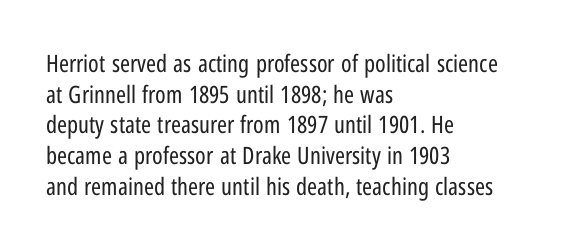
The image shows 24 px text type, upright; set left-aligned, normal line spacing (1.28x), normal letter spacing, not underlined.
